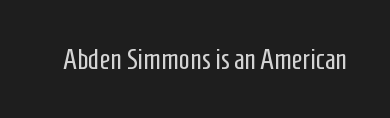
Q: Is the text bold? A: No.
Q: Is the text italic (slanted)? A: No, it is upright.
Q: Is the typeface a serif or a sans-serif typeface? A: Sans-serif.
Q: Is the text underlined? A: No.
Q: Is the spacing between letters normal or unusually wide? A: Normal.
Q: Width (condensed, normal, or wide)? A: Condensed.
Q: Stroke contrast? A: Low.
Q: x-height? A: Medium.
Q: Monospaced? A: No.
